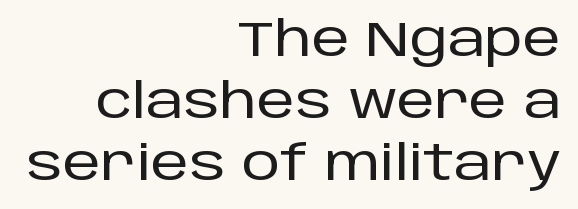
The image shows 48 px sans-serif type, upright; set right-aligned, normal line spacing (1.29x), normal letter spacing, not underlined; low stroke contrast and a large x-height.
